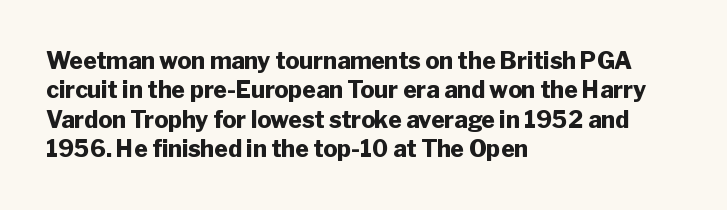
{"italic": "no", "bold": "yes", "underline": "no", "align": "left", "line_spacing": "normal", "line_spacing_ratio": 1.28, "letter_spacing": "normal", "letter_spacing_em": 0.0, "glyph_px": 23}
